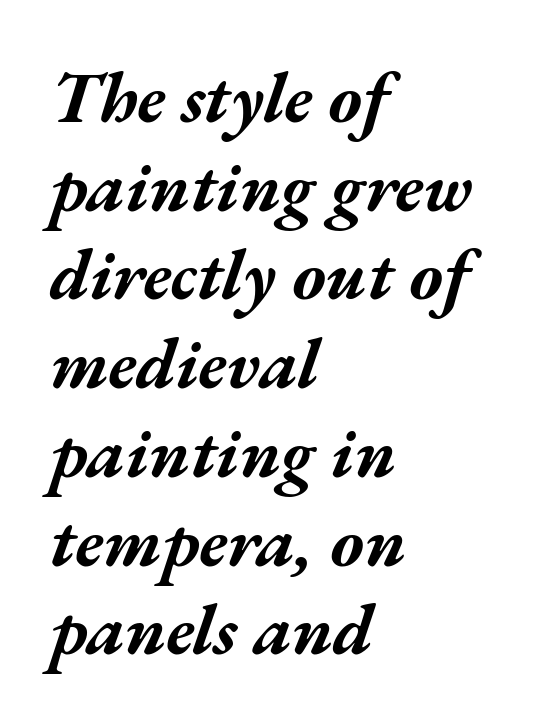
Q: Is the text bold? A: Yes.
Q: Is the text italic (slanted)? A: Yes, it leans right by about 17 degrees.
Q: Is the text underlined? A: No.
Q: How is the paragraph aligned? A: Left-aligned.
Q: Is the spacing between letters normal or unusually wide? A: Normal.
Q: Is the spacing between lines tight, normal or loose? A: Normal.
Q: Width (condensed, normal, or wide)? A: Wide.
Q: Stroke contrast? A: Medium.
Q: x-height? A: Medium.
Q: Monospaced? A: No.
